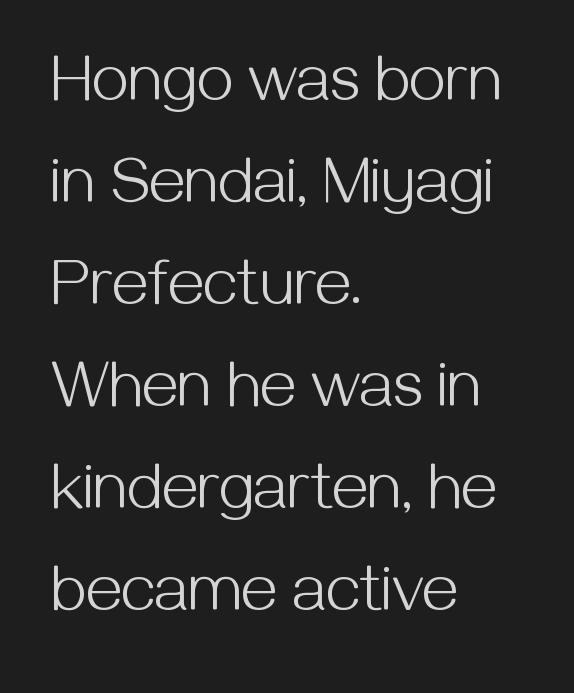
Q: Is the text bold? A: No.
Q: Is the text italic (slanted)? A: No, it is upright.
Q: Is the typeface a serif or a sans-serif typeface? A: Sans-serif.
Q: Is the text underlined? A: No.
Q: How is the paragraph aligned? A: Left-aligned.
Q: Is the spacing between letters normal or unusually wide? A: Normal.
Q: Is the spacing between lines tight, normal or loose? A: Normal.
Q: Width (condensed, normal, or wide)? A: Normal.
Q: Stroke contrast? A: Medium.
Q: x-height? A: Medium.
Q: Monospaced? A: No.
